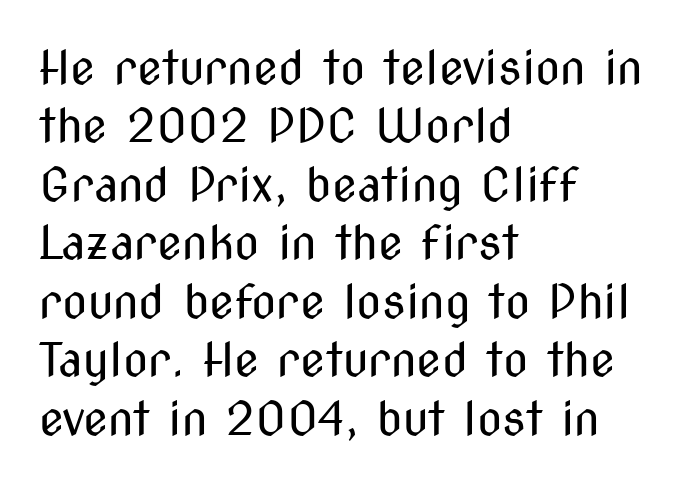
{"serif": "no", "italic": "no", "bold": "no", "weight": "regular", "width": "condensed", "stroke_contrast": "medium", "x_height": "medium", "monospaced": "no", "underline": "no", "align": "left", "line_spacing": "normal", "line_spacing_ratio": 1.27, "letter_spacing": "normal", "letter_spacing_em": 0.0, "glyph_px": 46}
